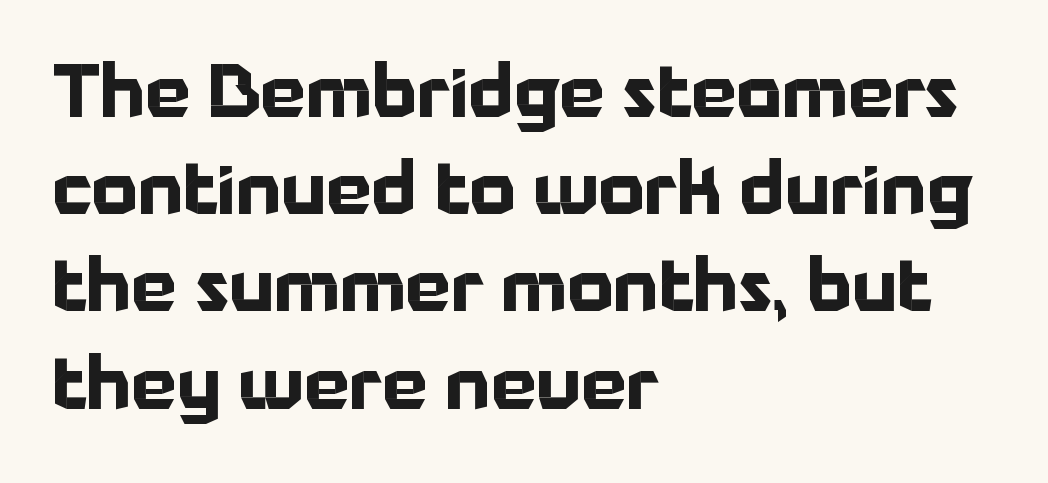
The image shows 72 px bold sans-serif type, upright; set left-aligned, normal line spacing (1.35x), normal letter spacing, not underlined; low stroke contrast and a medium x-height.
